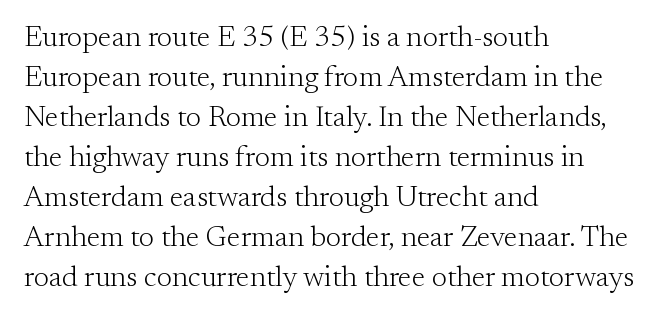
{"serif": "yes", "italic": "no", "bold": "no", "weight": "light", "width": "normal", "stroke_contrast": "medium", "x_height": "small", "monospaced": "no", "underline": "no", "align": "left", "line_spacing": "normal", "line_spacing_ratio": 1.38, "letter_spacing": "normal", "letter_spacing_em": 0.0, "glyph_px": 29}
